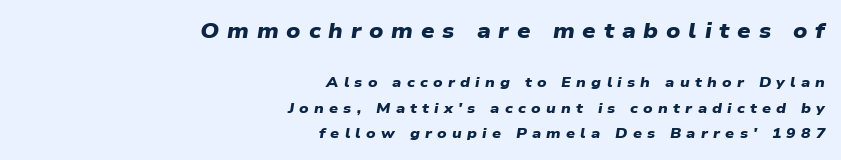
{"bold": "yes", "underline": "no", "align": "right", "line_spacing_ratio": 1.85, "letter_spacing": "wide", "letter_spacing_em": 0.37, "larger_block": "first", "size_ratio": 1.5, "glyph_px": 21}
